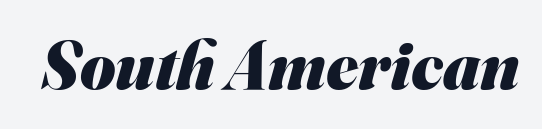
These lines carry a lot of weight — the face is fully bold. A typesetter would call this proportional, since set widths differ per character. In terms of letterform style, serifs are entirely absent. You could call the tracking neutral — neither tight nor loose.
